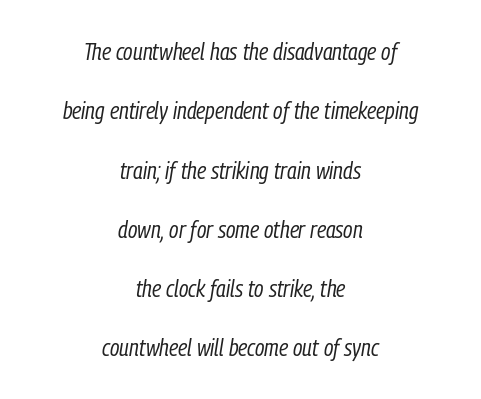
Q: Is the text bold? A: No.
Q: Is the text italic (slanted)? A: Yes, it leans right by about 9 degrees.
Q: Is the text underlined? A: No.
Q: How is the paragraph aligned? A: Centered.
Q: Is the spacing between letters normal or unusually wide? A: Normal.
Q: Is the spacing between lines tight, normal or loose? A: Loose.
